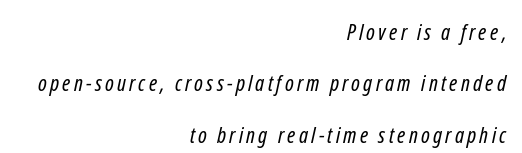
Q: Is the text bold? A: No.
Q: Is the text underlined? A: No.
Q: How is the paragraph aligned? A: Right-aligned.
Q: Is the spacing between lines tight, normal or loose? A: Loose.
